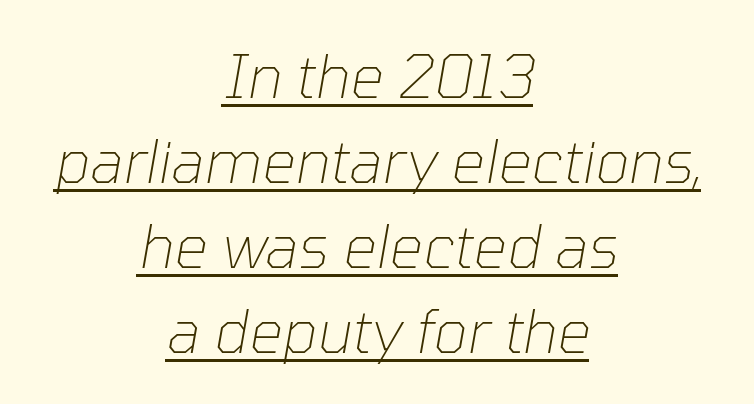
Leading: standard. Check the space under the baseline: a stroke is drawn there. The weight tops out at a normal text grade. The rendering uses natural spacing where letterforms have individual widths. There's an unmistakable incline to the writing here. How are the letters spaced? Ordinarily, with no added tracking.
